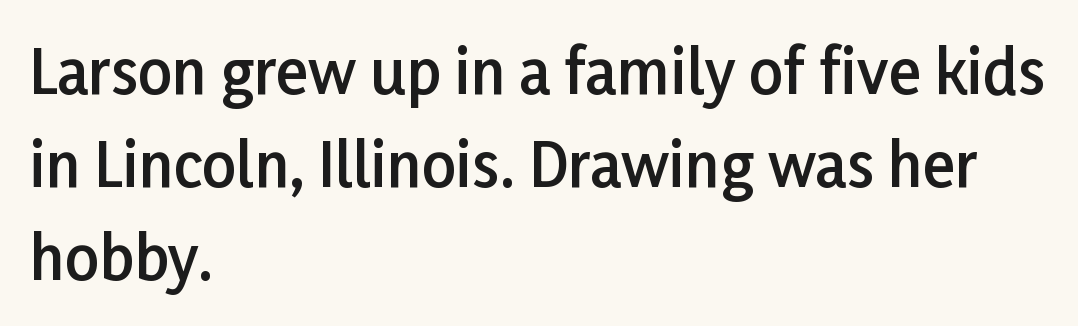
{"serif": "no", "italic": "no", "bold": "semi", "weight": "semibold", "width": "normal", "stroke_contrast": "low", "x_height": "medium", "monospaced": "no", "underline": "no", "align": "left", "line_spacing": "normal", "line_spacing_ratio": 1.55, "letter_spacing": "normal", "letter_spacing_em": 0.0, "glyph_px": 60}
